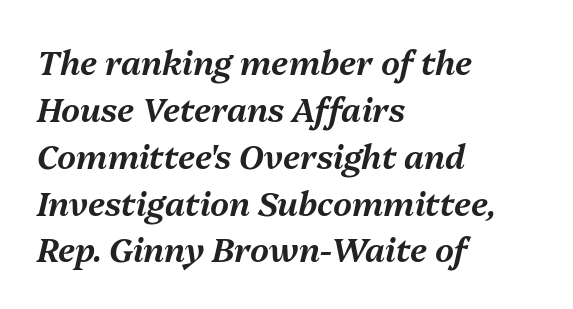
Italic? Definitely — the glyphs are oblique. These lines are rendered in a variable-pitch font. Does extra space separate the letters? No, they use regular spacing. How would I describe the line gaps? Plain and ordinary. Any mark beneath the type? The region is blank.
